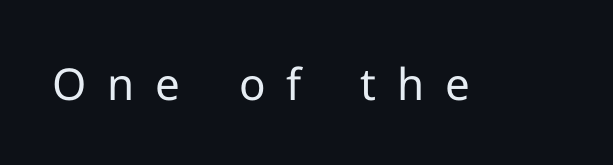
Q: Is the text bold? A: No.
Q: Is the text italic (slanted)? A: No, it is upright.
Q: Is the typeface a serif or a sans-serif typeface? A: Sans-serif.
Q: Is the text underlined? A: No.
Q: Is the spacing between letters normal or unusually wide? A: Unusually wide.
Q: Width (condensed, normal, or wide)? A: Normal.
Q: Stroke contrast? A: Low.
Q: x-height? A: Medium.
Q: Monospaced? A: No.
